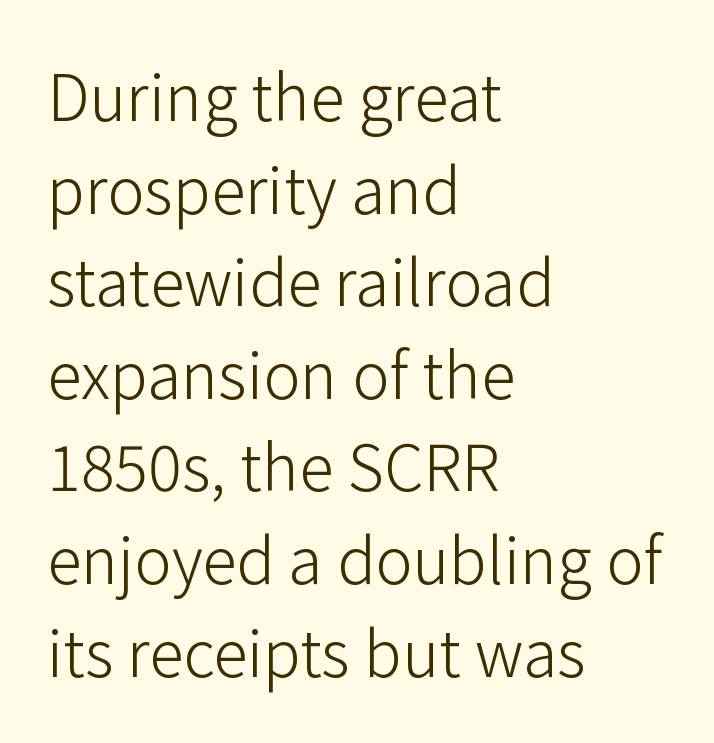
Q: Is the text bold? A: No.
Q: Is the text italic (slanted)? A: No, it is upright.
Q: Is the typeface a serif or a sans-serif typeface? A: Sans-serif.
Q: Is the text underlined? A: No.
Q: How is the paragraph aligned? A: Left-aligned.
Q: Is the spacing between letters normal or unusually wide? A: Normal.
Q: Is the spacing between lines tight, normal or loose? A: Normal.
Q: Width (condensed, normal, or wide)? A: Normal.
Q: Stroke contrast? A: Low.
Q: x-height? A: Medium.
Q: Monospaced? A: No.
